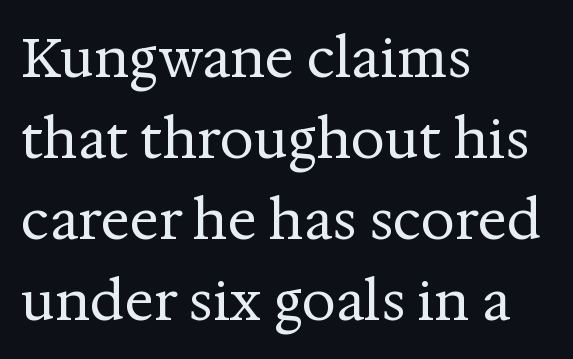
The passage is arranged the way most books set body copy — flush left. Every character sits straight up, as roman type does. The characters are drawn with everyday or finer stroke widths. A bare baseline throughout the passage. Interline gaps are of average width in this sample.
